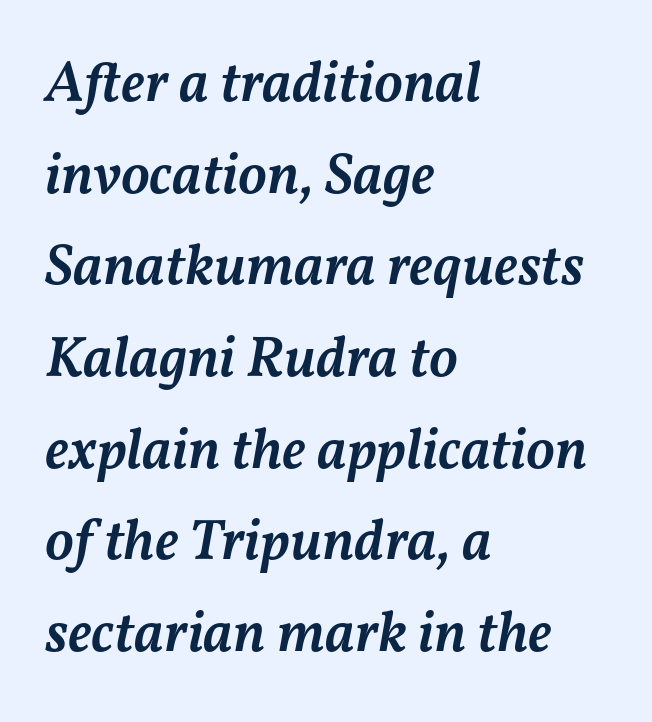
The image shows 58 px semibold type, italic (leaning right); set left-aligned, normal line spacing (1.58x), normal letter spacing, not underlined; medium stroke contrast and a medium x-height.
